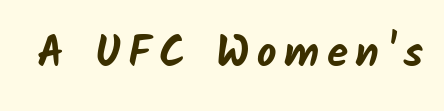
The image shows 43 px bold sans-serif type; set not underlined; low stroke contrast and a medium x-height.
